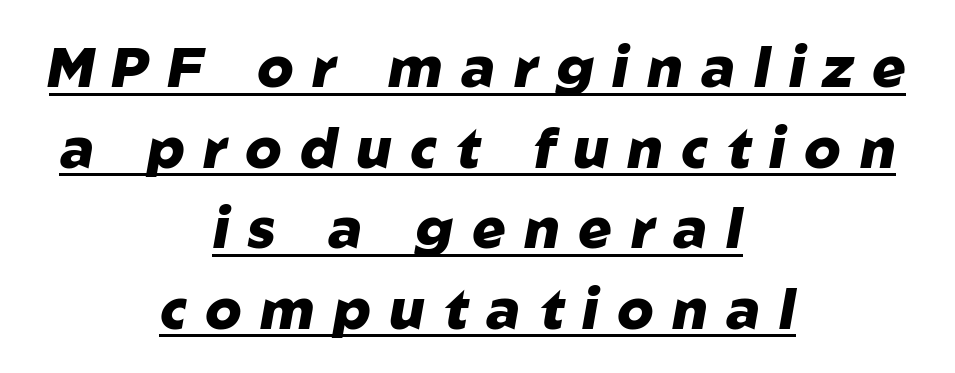
Inter-character spacing is expanded well beyond the font's built-in metrics. Character widths vary here, with narrow letters taking less room than wide ones. Caption: lettering with a line underneath. Each glyph is drawn with heavy, bold strokes. The line-height multiplier appears to be the usual default.
